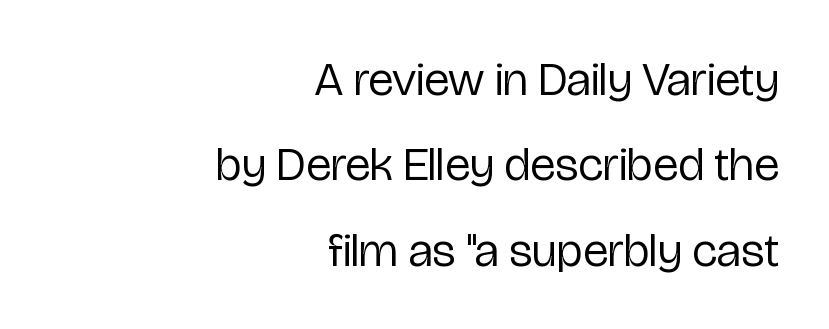
Q: Is the text bold? A: No.
Q: Is the text italic (slanted)? A: No, it is upright.
Q: Is the typeface a serif or a sans-serif typeface? A: Sans-serif.
Q: Is the text underlined? A: No.
Q: How is the paragraph aligned? A: Right-aligned.
Q: Is the spacing between letters normal or unusually wide? A: Normal.
Q: Width (condensed, normal, or wide)? A: Condensed.
Q: Stroke contrast? A: Low.
Q: x-height? A: Medium.
Q: Monospaced? A: No.
